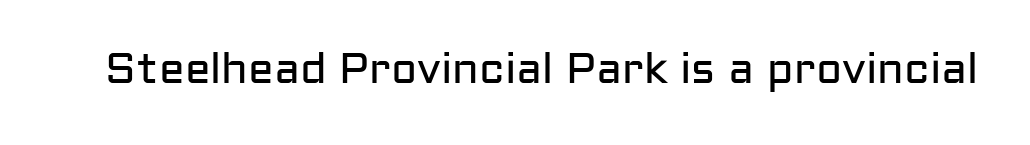
The glyphs in this specimen are sans serif. This is roman type, the default non-slanted kind. Stems and bowls with no extra thickness — not bold. Honestly, the letter spacing is just normal — you wouldn't notice it. The face used here is proportionally spaced, like ordinary book or web type.
